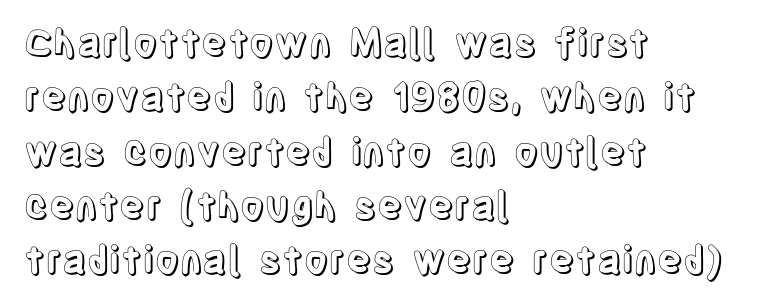
In terms of letterspacing, this is plain default setting. Horizontally, the lines are justified to the leading edge only. Designer's note — italics off, roman on. The string is rendered with underlining switched off. Reading down the column, the eye jumps a familiar distance to each next line. Do the characters align in a grid? No, the font is proportional.
